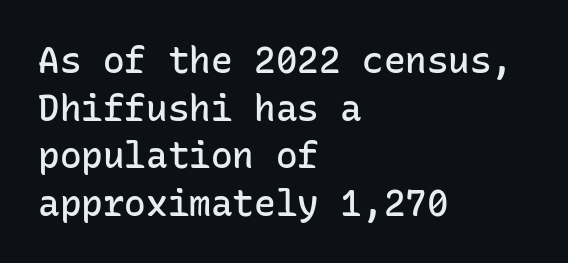
{"serif": "no", "italic": "no", "bold": "semi", "weight": "semibold", "width": "normal", "stroke_contrast": "low", "x_height": "medium", "monospaced": "yes", "underline": "no", "align": "left", "line_spacing": "normal", "line_spacing_ratio": 1.32, "letter_spacing": "normal", "letter_spacing_em": 0.0, "glyph_px": 36}
